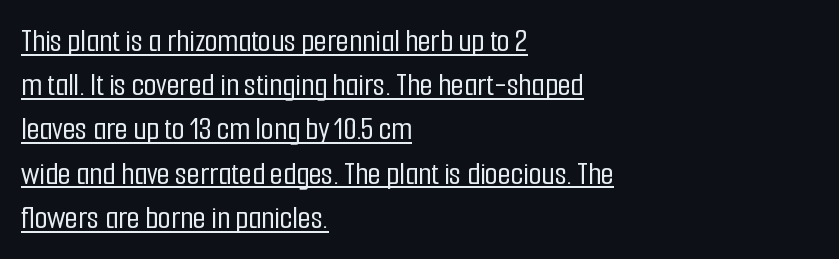
Does the type have serifs? No, each stem ends abruptly. Vertical strokes here are truly vertical. In terms of leading, this rendering sits right in the middle. Do the characters align in a grid? No, the font is proportional. Honestly, the underline is the first thing you notice here.
